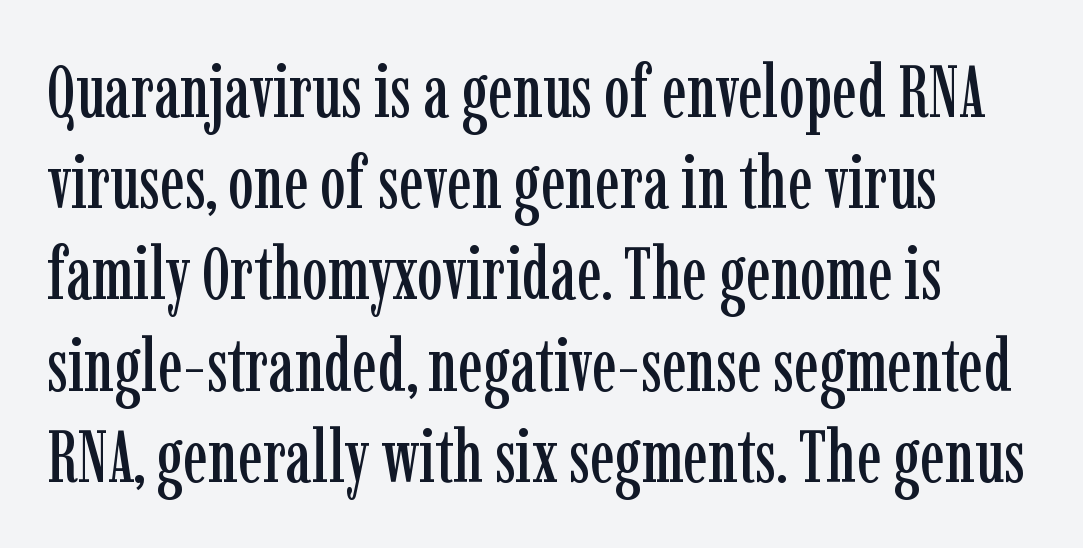
Q: Is the text italic (slanted)? A: No, it is upright.
Q: Is the typeface a serif or a sans-serif typeface? A: Serif.
Q: Is the text underlined? A: No.
Q: How is the paragraph aligned? A: Left-aligned.
Q: Is the spacing between letters normal or unusually wide? A: Normal.
Q: Is the spacing between lines tight, normal or loose? A: Normal.
Q: Width (condensed, normal, or wide)? A: Condensed.
Q: Stroke contrast? A: Low.
Q: x-height? A: Medium.
Q: Monospaced? A: No.
